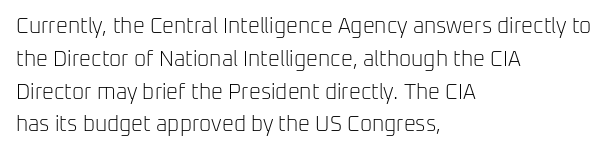
Q: Is the text bold? A: No.
Q: Is the text italic (slanted)? A: No, it is upright.
Q: Is the text underlined? A: No.
Q: How is the paragraph aligned? A: Left-aligned.
Q: Is the spacing between letters normal or unusually wide? A: Normal.
Q: Is the spacing between lines tight, normal or loose? A: Normal.
